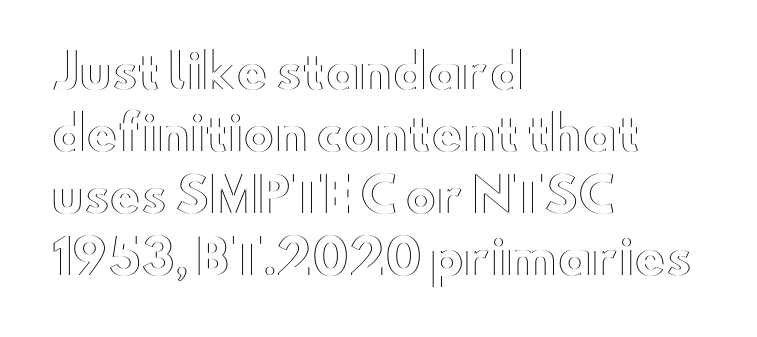
Q: Is the text italic (slanted)? A: No, it is upright.
Q: Is the text underlined? A: No.
Q: How is the paragraph aligned? A: Left-aligned.
Q: Is the spacing between letters normal or unusually wide? A: Normal.
Q: Is the spacing between lines tight, normal or loose? A: Normal.
Q: Width (condensed, normal, or wide)? A: Wide.
Q: x-height? A: Small.
Q: Monospaced? A: No.
